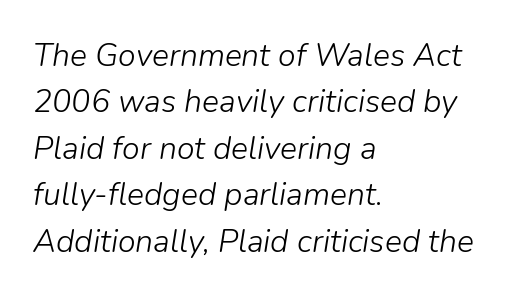
Q: Is the text bold? A: No.
Q: Is the text italic (slanted)? A: Yes, it leans right by about 9 degrees.
Q: Is the text underlined? A: No.
Q: How is the paragraph aligned? A: Left-aligned.
Q: Is the spacing between letters normal or unusually wide? A: Normal.
Q: Is the spacing between lines tight, normal or loose? A: Normal.
Q: Width (condensed, normal, or wide)? A: Normal.
Q: Stroke contrast? A: Low.
Q: x-height? A: Medium.
Q: Monospaced? A: No.
